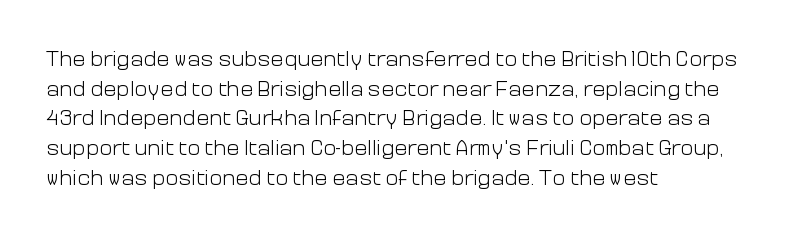
Unmarked baselines from the first word to the last. The designer left line spacing at the default. The rendering anchors every line to the left-hand side. The gaps between neighbouring characters are ordinary and unremarkable. The type sits square on the baseline with zero lean.
